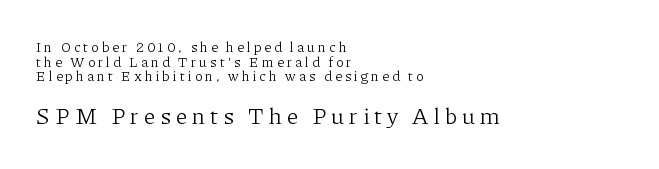
{"italic": "no", "bold": "no", "underline": "no", "align": "left", "line_spacing": "tight", "line_spacing_ratio": 1.05, "letter_spacing": "wide", "letter_spacing_em": 0.22, "larger_block": "second", "size_ratio": 1.64, "glyph_px": 23}
